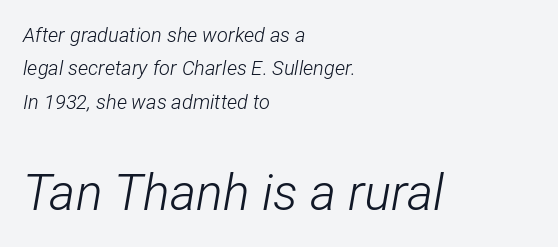
Summary of weight: not heavy and not bold. The axis of the letterforms is tilted away from vertical. Note the varied advance widths — an 'i' is clearly narrower than an 'm'. Horizontal bands of white between lines are of average thickness.
